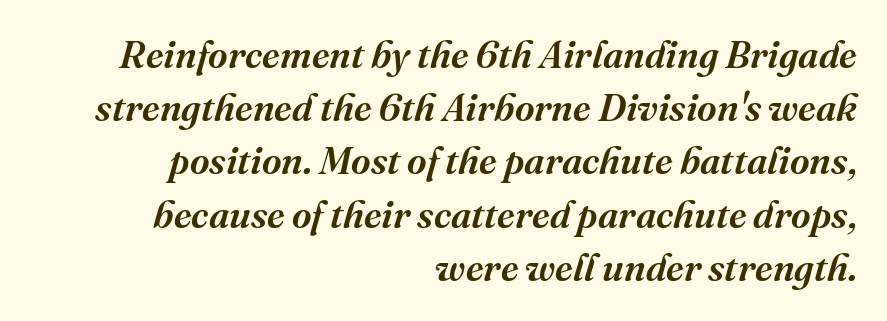
Q: Is the text bold? A: Semi-bold.
Q: Is the text italic (slanted)? A: Yes, it leans right by about 16 degrees.
Q: Is the typeface a serif or a sans-serif typeface? A: Serif.
Q: Is the text underlined? A: No.
Q: How is the paragraph aligned? A: Right-aligned.
Q: Is the spacing between letters normal or unusually wide? A: Normal.
Q: Is the spacing between lines tight, normal or loose? A: Normal.
Q: Width (condensed, normal, or wide)? A: Normal.
Q: Stroke contrast? A: Medium.
Q: x-height? A: Medium.
Q: Monospaced? A: No.
